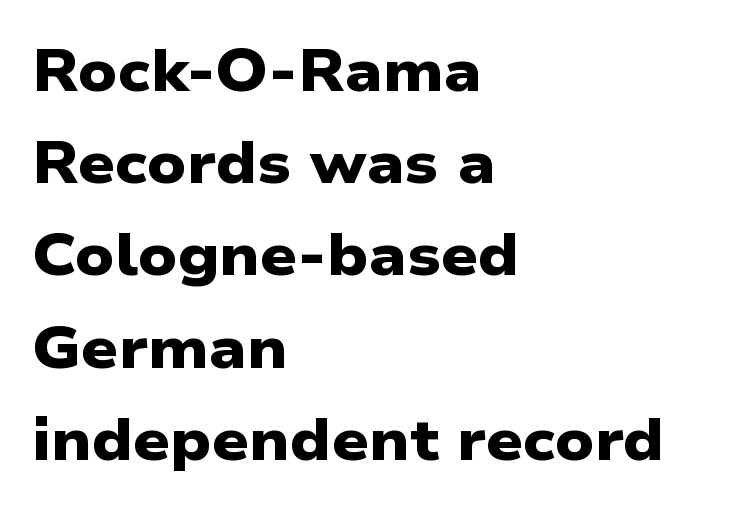
{"serif": "no", "bold": "yes", "weight": "heavy", "width": "wide", "stroke_contrast": "low", "x_height": "medium", "monospaced": "no", "underline": "no", "align": "left", "line_spacing": "normal", "line_spacing_ratio": 1.59, "letter_spacing": "normal", "letter_spacing_em": 0.0, "glyph_px": 58}
